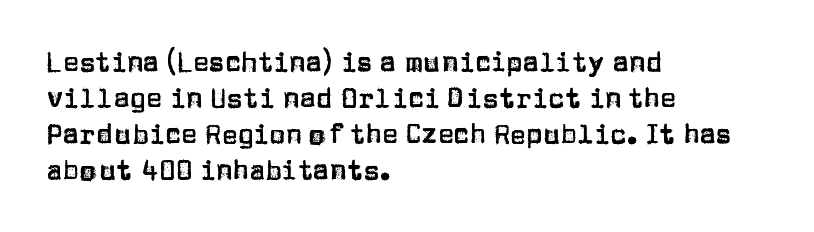
{"italic": "no", "underline": "no", "align": "left", "line_spacing": "normal", "line_spacing_ratio": 1.33, "letter_spacing": "normal", "letter_spacing_em": 0.0, "glyph_px": 27}
